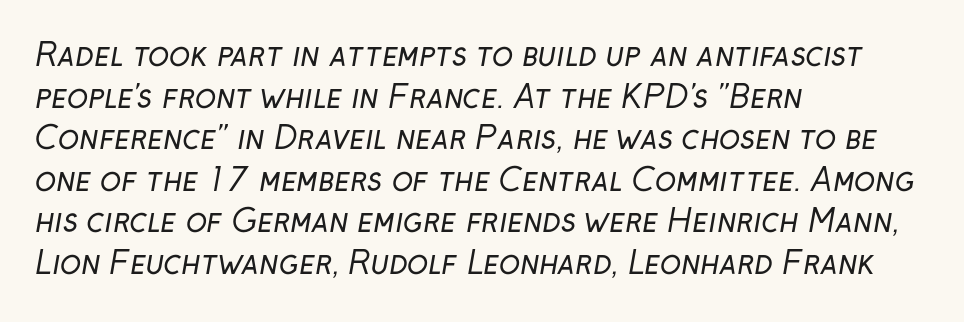
Is the type heavy? It reads as light-to-regular instead. Letters rest on an invisible, unmarked baseline. Default kerning and tracking; the words read as compact shapes. I'd call this a sans setting — the letters go barefoot. Line starts are locked; line ends wander.
